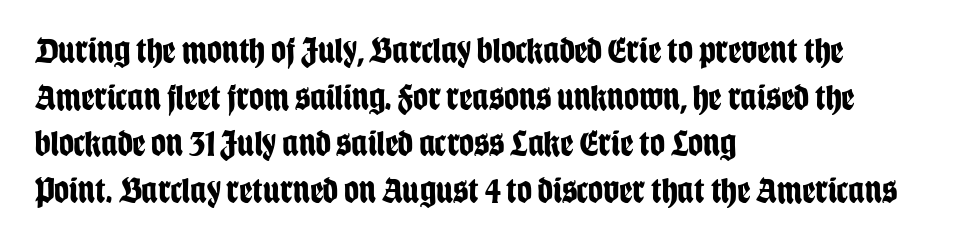
{"serif": "no", "italic": "no", "bold": "yes", "weight": "bold", "width": "condensed", "stroke_contrast": "low", "x_height": "large", "monospaced": "no", "underline": "no", "align": "left", "line_spacing": "normal", "line_spacing_ratio": 1.26, "letter_spacing": "normal", "letter_spacing_em": 0.0, "glyph_px": 37}
